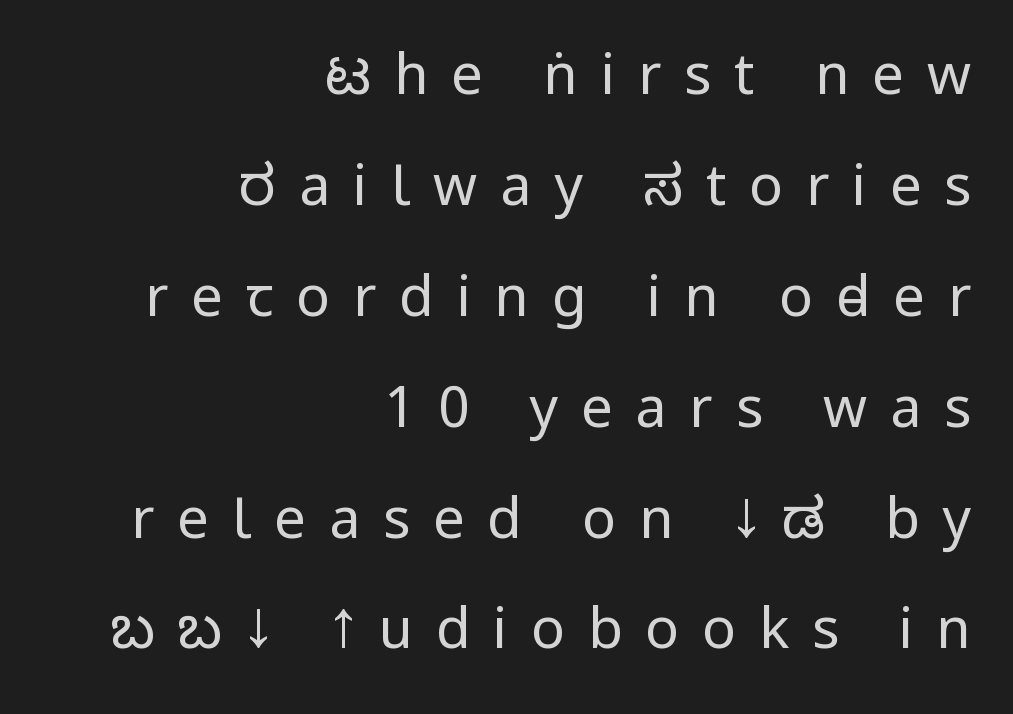
{"serif": "no", "italic": "no", "bold": "no", "weight": "regular", "width": "condensed", "stroke_contrast": "low", "x_height": "large", "monospaced": "no", "underline": "no", "align": "right", "line_spacing": "loose", "line_spacing_ratio": 1.98, "letter_spacing": "wide", "letter_spacing_em": 0.41, "glyph_px": 56}
